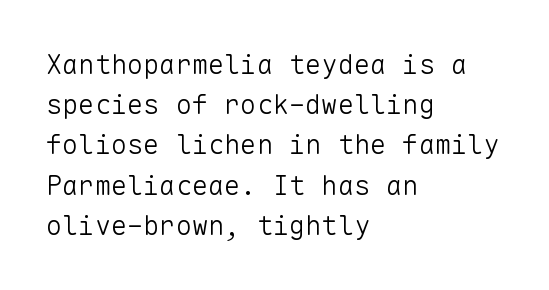
The image shows 27 px text type, upright; set left-aligned, normal line spacing (1.49x), normal letter spacing, not underlined.
